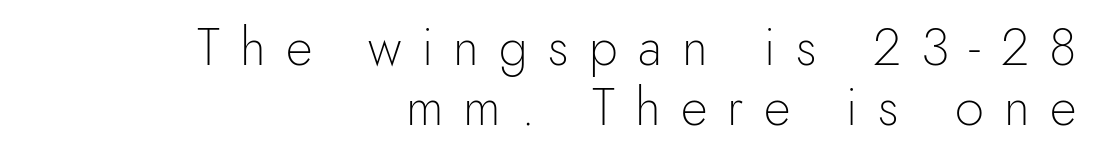
Q: Is the text bold? A: No.
Q: Is the text italic (slanted)? A: No, it is upright.
Q: Is the typeface a serif or a sans-serif typeface? A: Sans-serif.
Q: Is the text underlined? A: No.
Q: How is the paragraph aligned? A: Right-aligned.
Q: Is the spacing between letters normal or unusually wide? A: Unusually wide.
Q: Width (condensed, normal, or wide)? A: Normal.
Q: x-height? A: Small.
Q: Monospaced? A: No.
